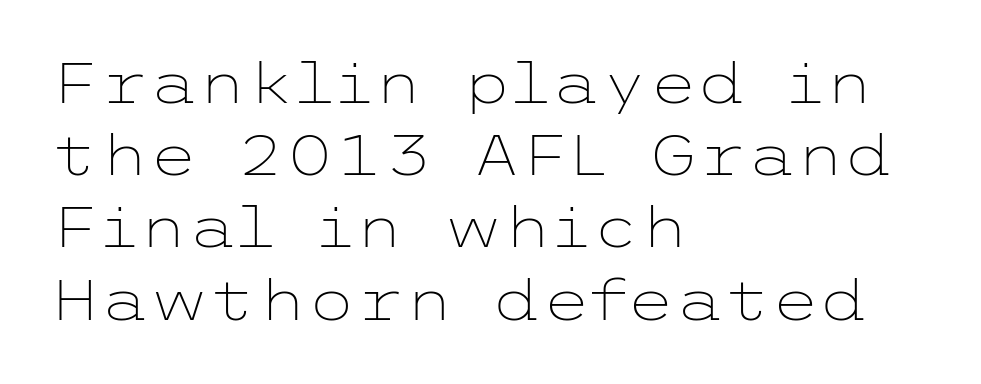
The image shows 56 px light, wide sans-serif type, upright; set left-aligned, normal line spacing (1.29x), normal letter spacing, not underlined; low stroke contrast and a medium x-height.
